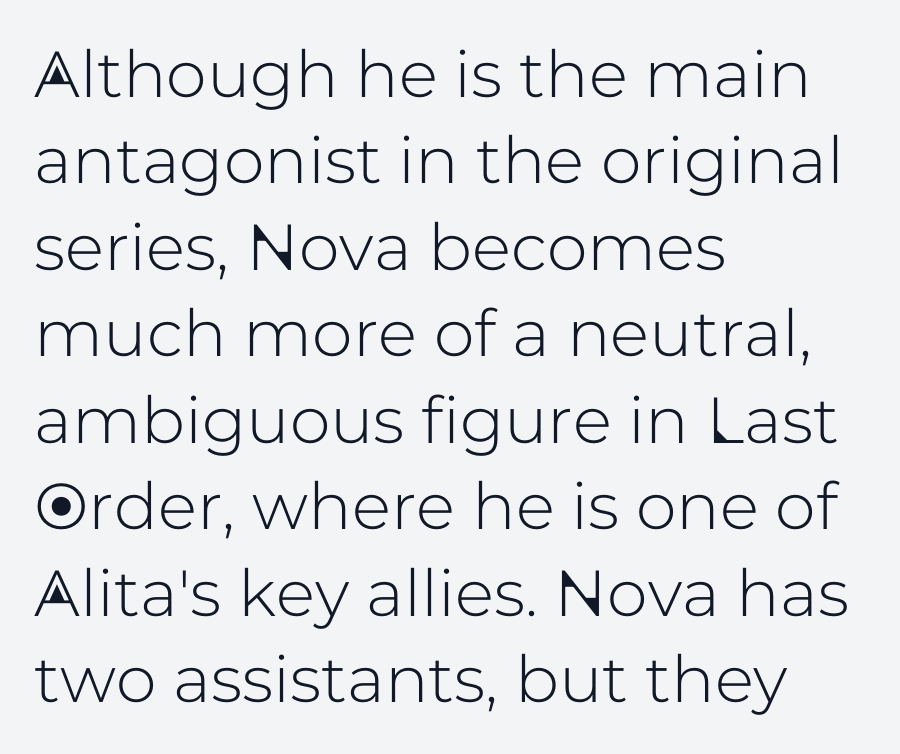
{"serif": "no", "italic": "no", "width": "normal", "stroke_contrast": "low", "x_height": "medium", "monospaced": "no", "underline": "no", "align": "left", "line_spacing": "normal", "line_spacing_ratio": 1.33, "letter_spacing": "normal", "letter_spacing_em": 0.0, "glyph_px": 65}
